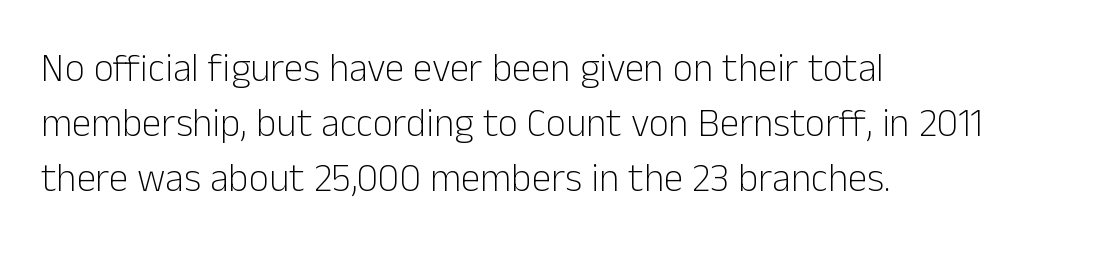
The image shows 39 px light sans-serif type, upright; set left-aligned, normal line spacing (1.41x), normal letter spacing, not underlined; low stroke contrast and a medium x-height.
